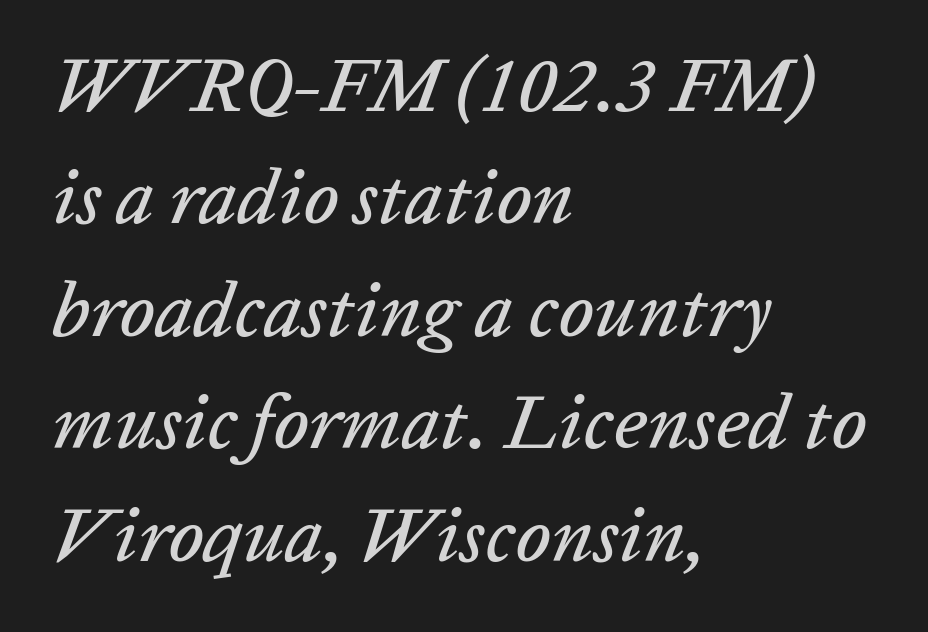
The image shows 77 px text type, italic (leaning right); set left-aligned, normal line spacing (1.46x), normal letter spacing, not underlined; low stroke contrast and a medium x-height.
